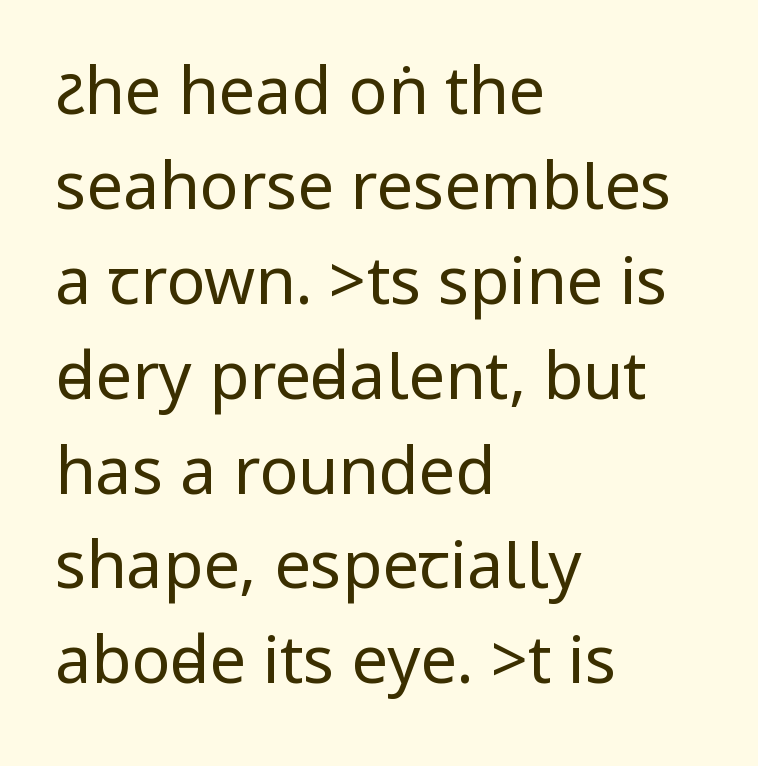
The image shows 65 px regular-weight, condensed sans-serif type, upright; set left-aligned, normal line spacing (1.46x), normal letter spacing, not underlined; low stroke contrast.
